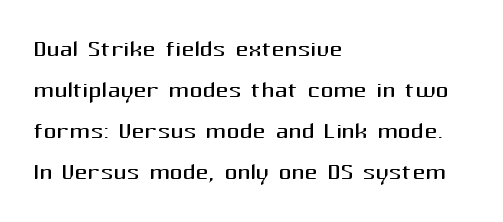
Every character sits straight up, as roman type does. The typesetting does not lean heavy: it is not bold. Nothing sits at the stroke ends, so this counts as sans-serif. This rendering features lettering with no underline.
